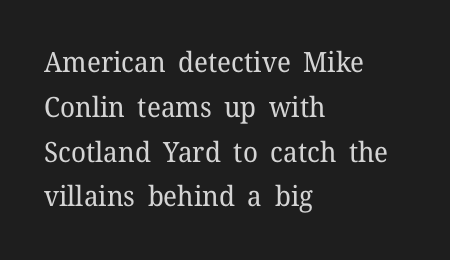
Q: Is the text bold? A: No.
Q: Is the text italic (slanted)? A: No, it is upright.
Q: Is the typeface a serif or a sans-serif typeface? A: Serif.
Q: Is the text underlined? A: No.
Q: How is the paragraph aligned? A: Left-aligned.
Q: Is the spacing between letters normal or unusually wide? A: Normal.
Q: Is the spacing between lines tight, normal or loose? A: Normal.
Q: Width (condensed, normal, or wide)? A: Normal.
Q: Stroke contrast? A: Low.
Q: x-height? A: Medium.
Q: Monospaced? A: No.
